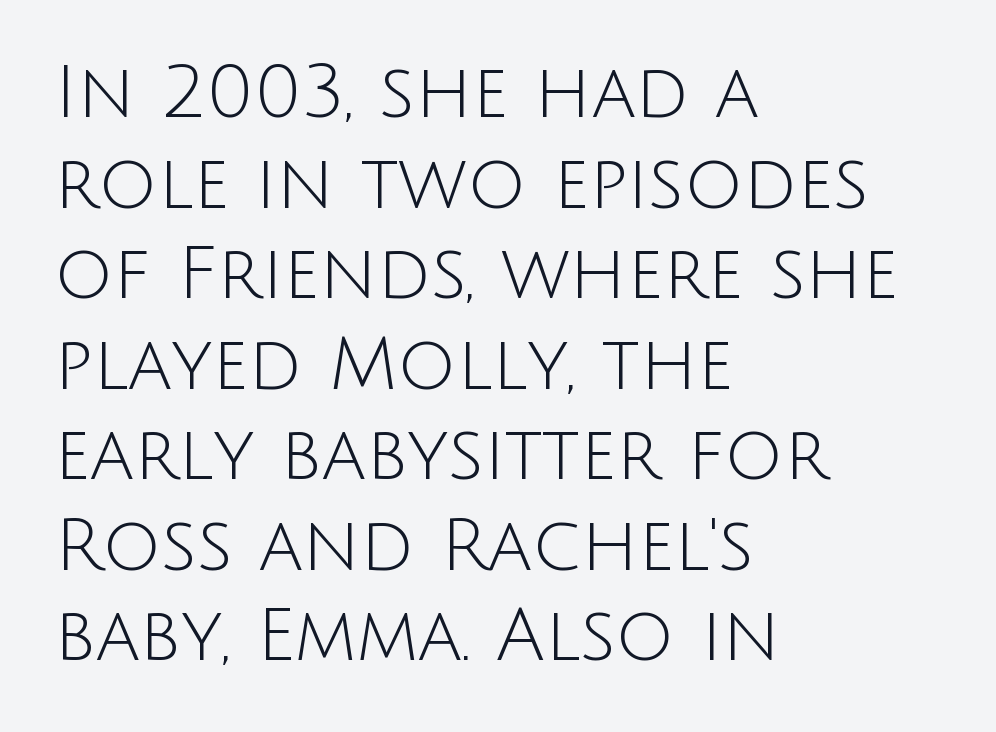
{"serif": "no", "italic": "no", "bold": "no", "weight": "light", "width": "normal", "stroke_contrast": "low", "x_height": "large", "monospaced": "no", "underline": "no", "align": "left", "line_spacing_ratio": 1.24, "letter_spacing": "normal", "letter_spacing_em": 0.0, "glyph_px": 73}
